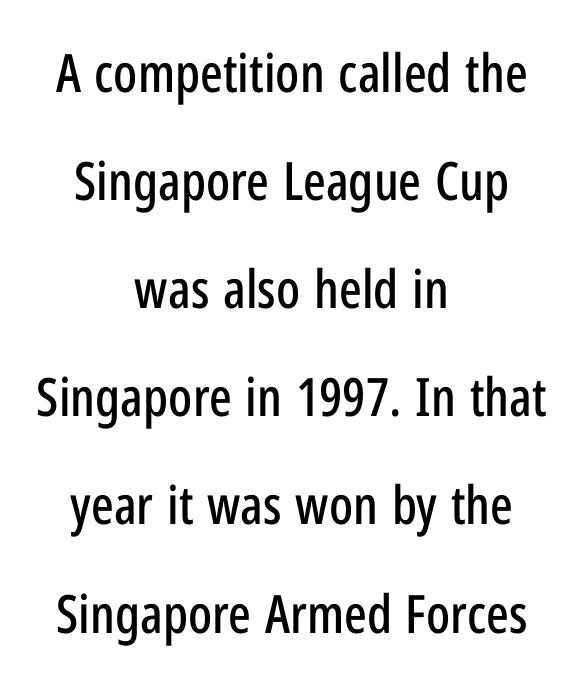
Characters follow at the spacing the type designer built in. Stroke terminals: plain, sans-serif. Descenders hang freely into open space. Short and long lines alike share a common midpoint. The axis of the letterforms is exactly vertical. Do the characters align in a grid? No, the font is proportional.
